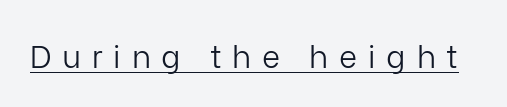
Students, note that the glyphs here are deliberately spaced far apart. The lettering stays uniformly vertical, giving the passage a roman look. The rendering uses natural spacing where letterforms have individual widths. Stems here are at most as thick as an everyday book face. You can tell from the bare stems that sans-serif type was used. Students, observe the line beneath the letters — that is underlining.
